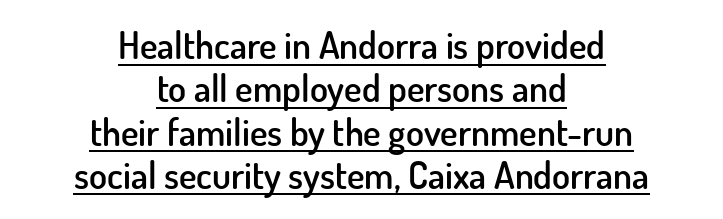
The image shows 37 px semibold sans-serif type, upright; set centered, line spacing 1.17x, normal letter spacing, underlined; low stroke contrast and a small x-height.
